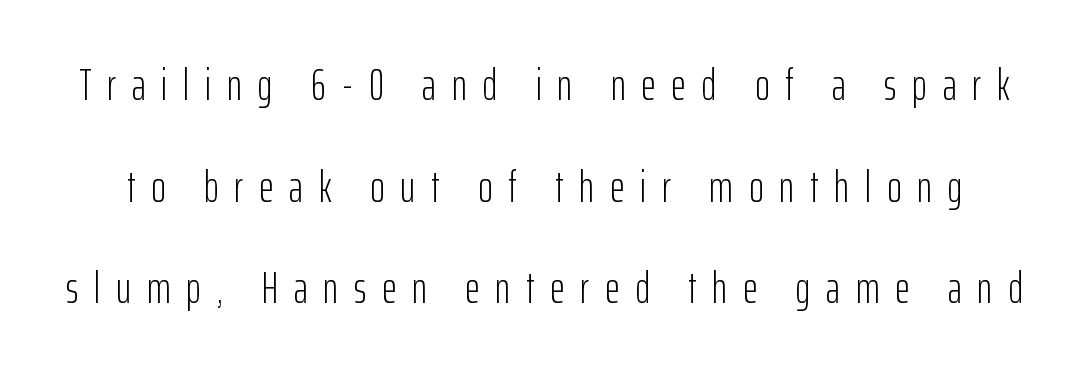
Q: Is the text bold? A: No.
Q: Is the text italic (slanted)? A: No, it is upright.
Q: Is the typeface a serif or a sans-serif typeface? A: Sans-serif.
Q: Is the text underlined? A: No.
Q: Is the spacing between letters normal or unusually wide? A: Unusually wide.
Q: Is the spacing between lines tight, normal or loose? A: Loose.
Q: Width (condensed, normal, or wide)? A: Condensed.
Q: Stroke contrast? A: Low.
Q: x-height? A: Medium.
Q: Monospaced? A: No.
